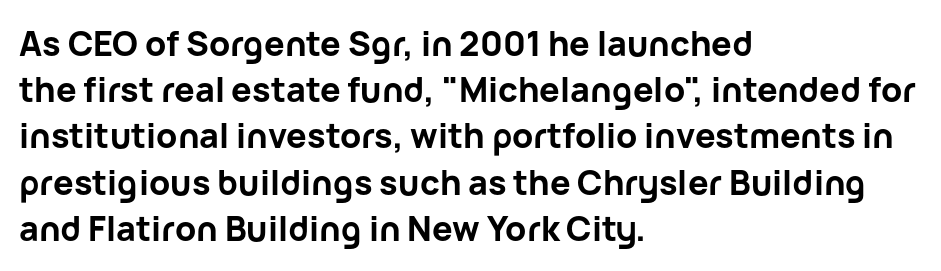
The image shows 34 px bold sans-serif type, upright; set left-aligned, normal line spacing (1.36x), normal letter spacing, not underlined; low stroke contrast and a medium x-height.
